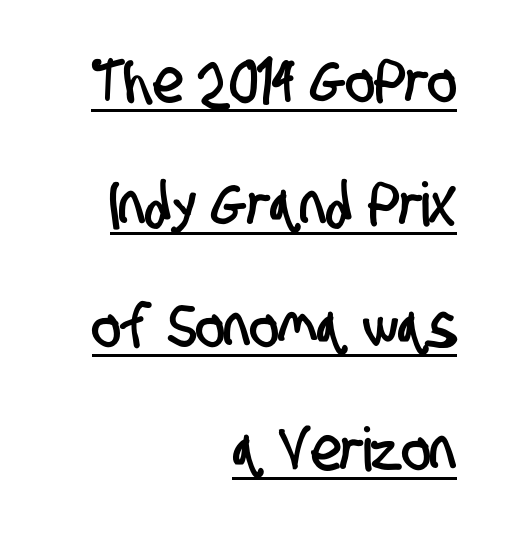
The passage shown is typed in a proportional face where columns would drift. Short note: letters normally spaced. Does the leading feel generous? Absolutely, it's lavish. Right-aligned paragraph, ragged on the left.
